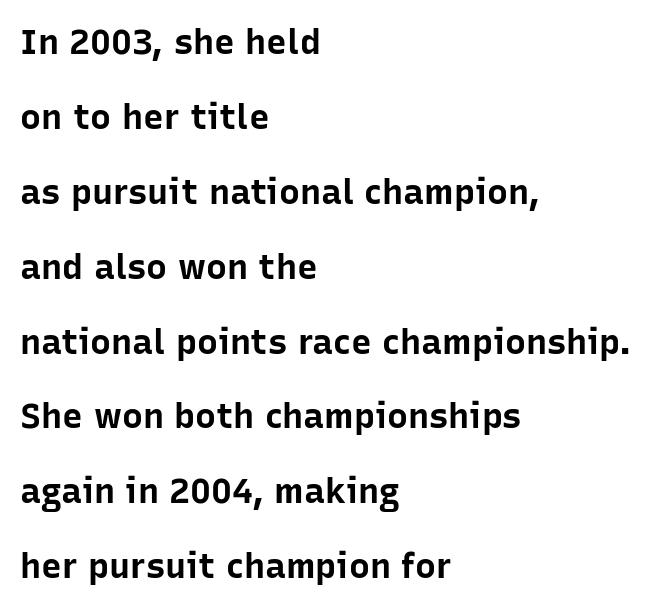
{"serif": "no", "italic": "no", "bold": "yes", "weight": "bold", "width": "normal", "stroke_contrast": "low", "x_height": "medium", "monospaced": "no", "underline": "no", "align": "left", "line_spacing": "loose", "line_spacing_ratio": 2.14, "letter_spacing": "normal", "letter_spacing_em": 0.0, "glyph_px": 35}
